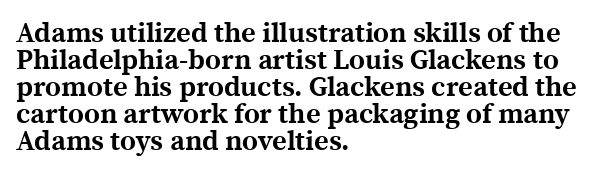
The letters sit at their default tracking, neither squeezed nor spread. The vertical gap from one line to the next is small. All the whitespace from short lines collects on the right. Its strokes are broad and dark, the hallmark of bold type. Quick note: underline off. Does the lettering tilt? It doesn't — this is upright.
